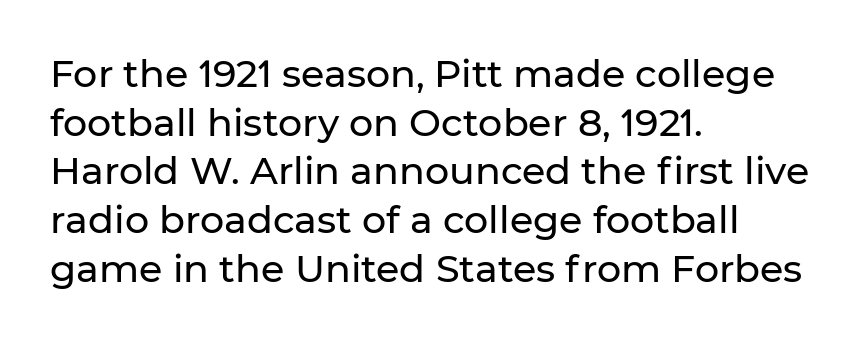
Q: Is the text italic (slanted)? A: No, it is upright.
Q: Is the typeface a serif or a sans-serif typeface? A: Sans-serif.
Q: Is the text underlined? A: No.
Q: How is the paragraph aligned? A: Left-aligned.
Q: Is the spacing between letters normal or unusually wide? A: Normal.
Q: Is the spacing between lines tight, normal or loose? A: Normal.
Q: Width (condensed, normal, or wide)? A: Normal.
Q: Stroke contrast? A: Low.
Q: x-height? A: Medium.
Q: Monospaced? A: No.
